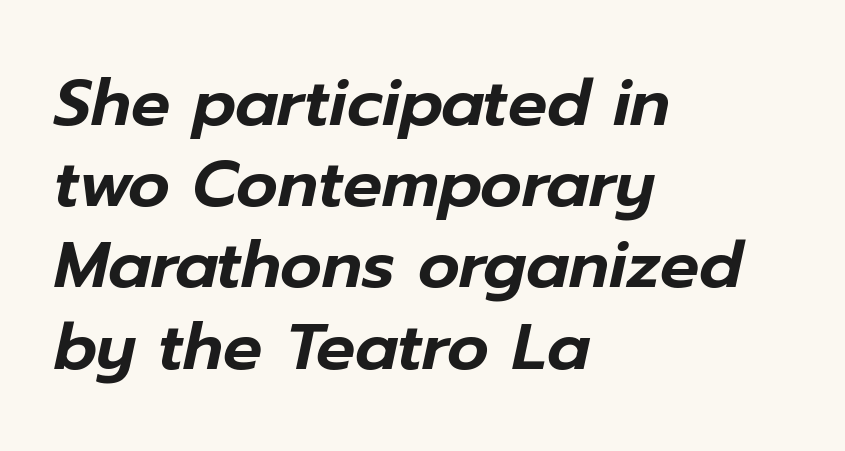
Q: Is the text italic (slanted)? A: Yes, it leans right by about 12 degrees.
Q: Is the text underlined? A: No.
Q: How is the paragraph aligned? A: Left-aligned.
Q: Is the spacing between letters normal or unusually wide? A: Normal.
Q: Is the spacing between lines tight, normal or loose? A: Normal.
Q: Width (condensed, normal, or wide)? A: Normal.
Q: Stroke contrast? A: Low.
Q: x-height? A: Medium.
Q: Monospaced? A: No.
